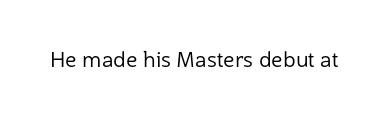
Q: Is the text bold? A: No.
Q: Is the text italic (slanted)? A: No, it is upright.
Q: Is the text underlined? A: No.
Q: Is the spacing between letters normal or unusually wide? A: Normal.
